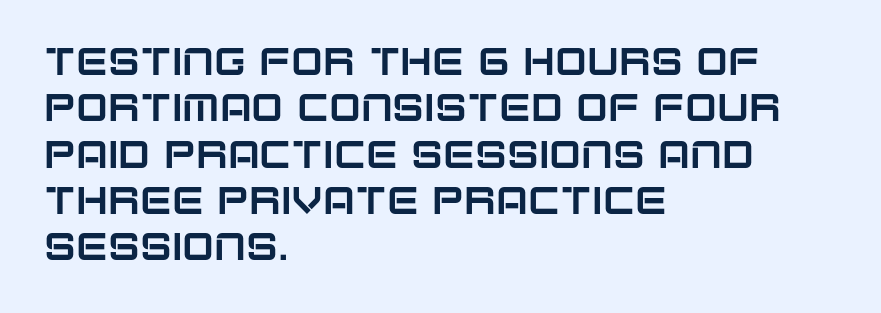
{"serif": "no", "italic": "no", "width": "normal", "stroke_contrast": "low", "x_height": "large", "monospaced": "no", "underline": "no", "align": "left", "line_spacing_ratio": 1.22, "letter_spacing": "normal", "letter_spacing_em": 0.0, "glyph_px": 38}
